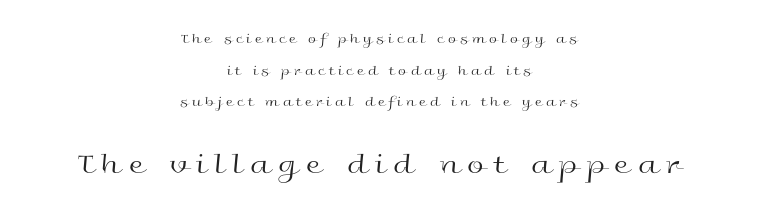
Substantial extra tracking has been applied to these lines. Typeset on center — no edge is straight. The strokes are not fattened; the text isn't bold. The space directly below the letters is spotless. The passage shown stacks its lines with a broad gap. To sum up the face: it is a sans, with no serifs.
